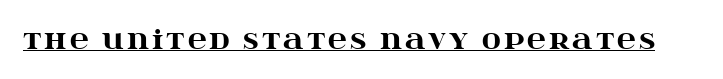
{"italic": "no", "bold": "yes", "underline": "yes", "glyph_px": 26}
